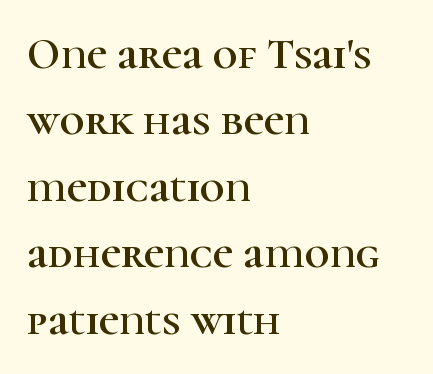
Q: Is the text italic (slanted)? A: No, it is upright.
Q: Is the typeface a serif or a sans-serif typeface? A: Serif.
Q: Is the text underlined? A: No.
Q: How is the paragraph aligned? A: Left-aligned.
Q: Is the spacing between letters normal or unusually wide? A: Normal.
Q: Is the spacing between lines tight, normal or loose? A: Normal.
Q: Width (condensed, normal, or wide)? A: Normal.
Q: Stroke contrast? A: High.
Q: x-height? A: Medium.
Q: Monospaced? A: No.
